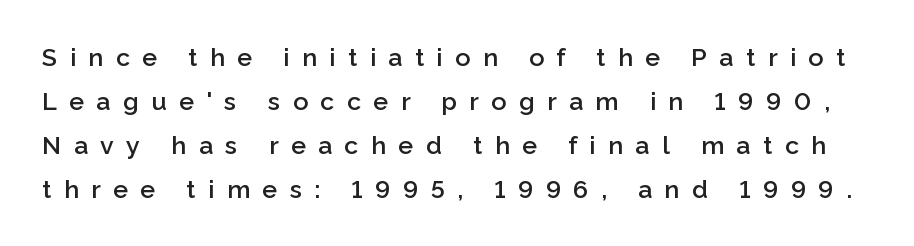
{"italic": "no", "bold": "semi", "underline": "no", "line_spacing_ratio": 1.76, "letter_spacing": "wide", "letter_spacing_em": 0.5, "glyph_px": 25}
